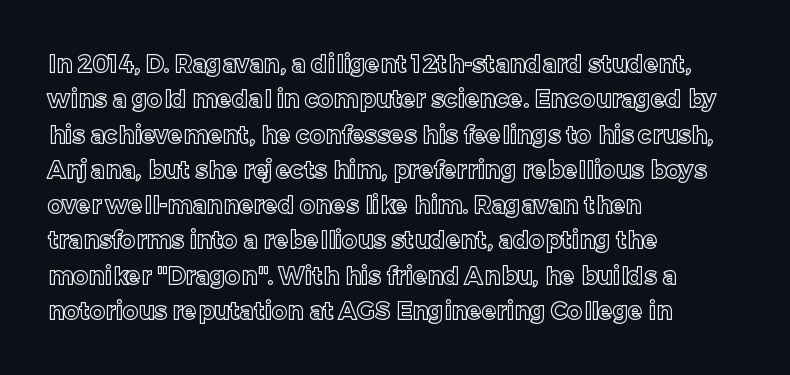
Q: Is the text italic (slanted)? A: No, it is upright.
Q: Is the text underlined? A: No.
Q: How is the paragraph aligned? A: Left-aligned.
Q: Is the spacing between letters normal or unusually wide? A: Normal.
Q: Is the spacing between lines tight, normal or loose? A: Normal.
